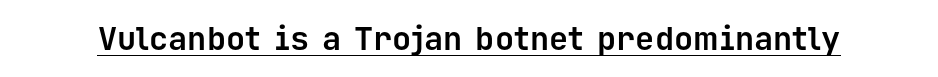
Q: Is the text bold? A: Yes.
Q: Is the text italic (slanted)? A: No, it is upright.
Q: Is the typeface a serif or a sans-serif typeface? A: Sans-serif.
Q: Is the text underlined? A: Yes.
Q: Is the spacing between letters normal or unusually wide? A: Normal.
Q: Width (condensed, normal, or wide)? A: Normal.
Q: Stroke contrast? A: Low.
Q: x-height? A: Medium.
Q: Monospaced? A: Yes.
